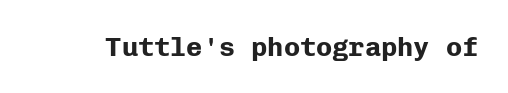
{"italic": "no", "bold": "yes", "underline": "no", "letter_spacing": "normal", "letter_spacing_em": 0.0, "glyph_px": 27}
